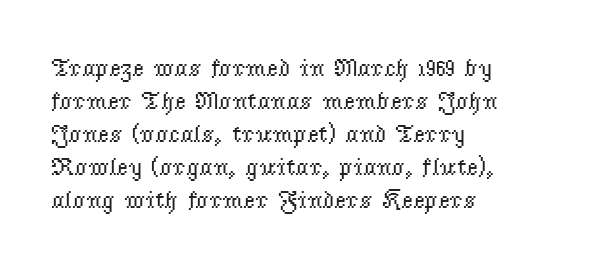
The setting favours the left margin, as ordinary paragraphs usually do. The letters stand upright; this is a roman face. Does the leading feel generous? No, just average. The passage shown has conventional tracking throughout. Each stroke keeps to a modest, everyday thickness or less.
